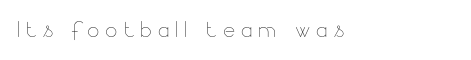
{"italic": "no", "bold": "no", "weight": "thin", "width": "normal", "stroke_contrast": "low", "x_height": "small", "monospaced": "no", "underline": "no", "align": "left", "letter_spacing": "wide", "letter_spacing_em": 0.2, "glyph_px": 29}
